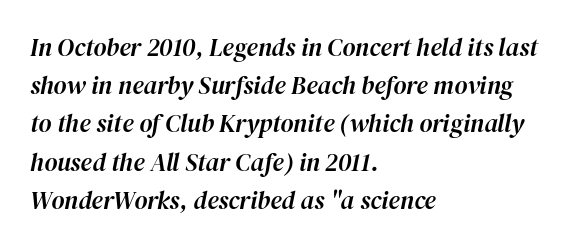
{"italic": "yes", "lean": "right", "slant_degrees": 12, "underline": "no", "align": "left", "line_spacing": "normal", "line_spacing_ratio": 1.53, "letter_spacing": "normal", "letter_spacing_em": 0.0, "glyph_px": 25}
